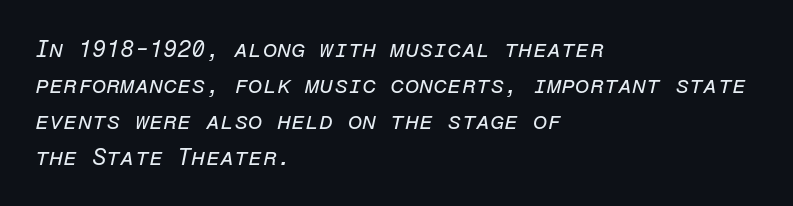
The image shows 23 px text type, italic (leaning right); set left-aligned, normal line spacing (1.56x), normal letter spacing, not underlined.
